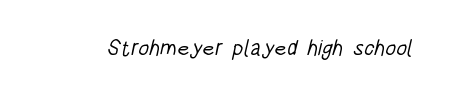
Q: Is the text bold? A: No.
Q: Is the text underlined? A: No.
Q: Is the spacing between letters normal or unusually wide? A: Normal.
